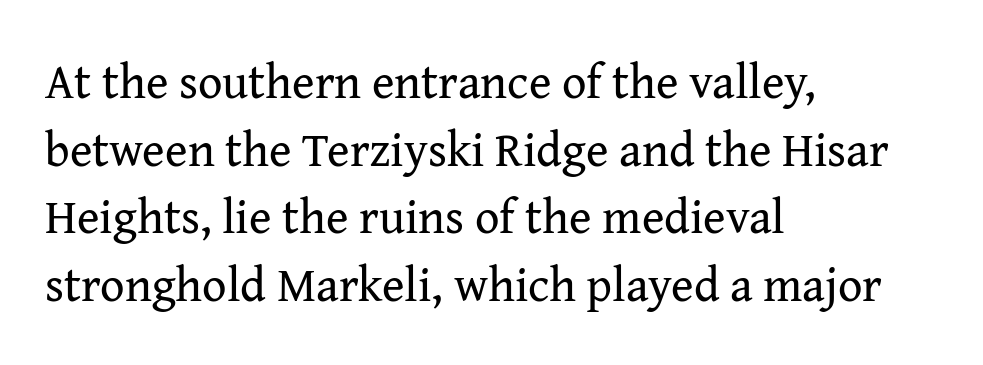
The image shows 48 px regular-weight serif type, upright; set left-aligned, normal line spacing (1.41x), normal letter spacing, not underlined; medium stroke contrast and a medium x-height.
